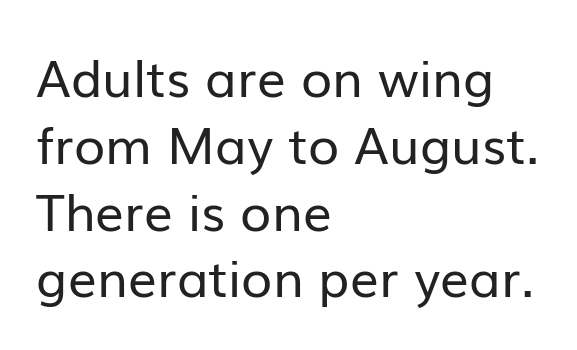
{"serif": "no", "italic": "no", "bold": "no", "weight": "regular", "width": "normal", "stroke_contrast": "low", "x_height": "medium", "monospaced": "no", "underline": "no", "align": "left", "line_spacing": "normal", "line_spacing_ratio": 1.31, "letter_spacing": "normal", "letter_spacing_em": 0.0, "glyph_px": 51}
